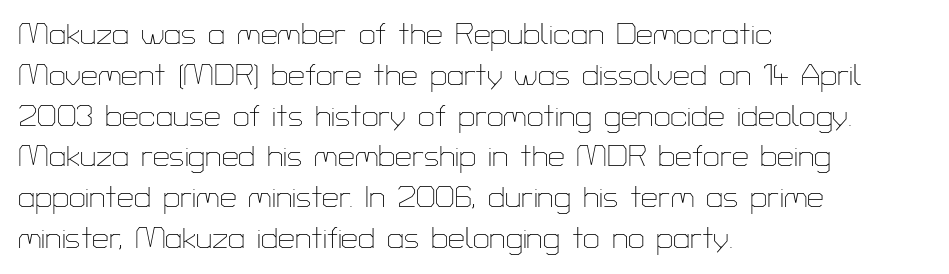
Each new line begins a customary step beneath the previous one. These lines are rendered in a variable-pitch font. Is the letter spacing exaggerated? No — it looks like the ordinary default. Letters have the restrained weight of plain body copy at most. Any mark beneath the type? The region is blank.
